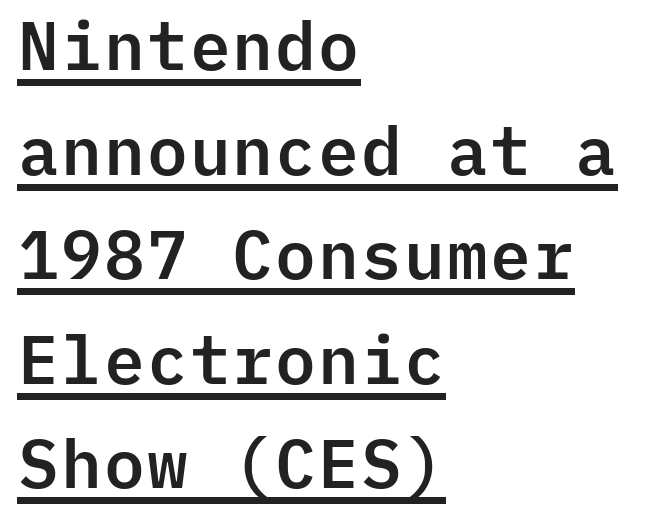
The image shows 67 px sans-serif type, upright, monospaced; set left-aligned, normal line spacing (1.56x), normal letter spacing, underlined; low stroke contrast and a medium x-height.
